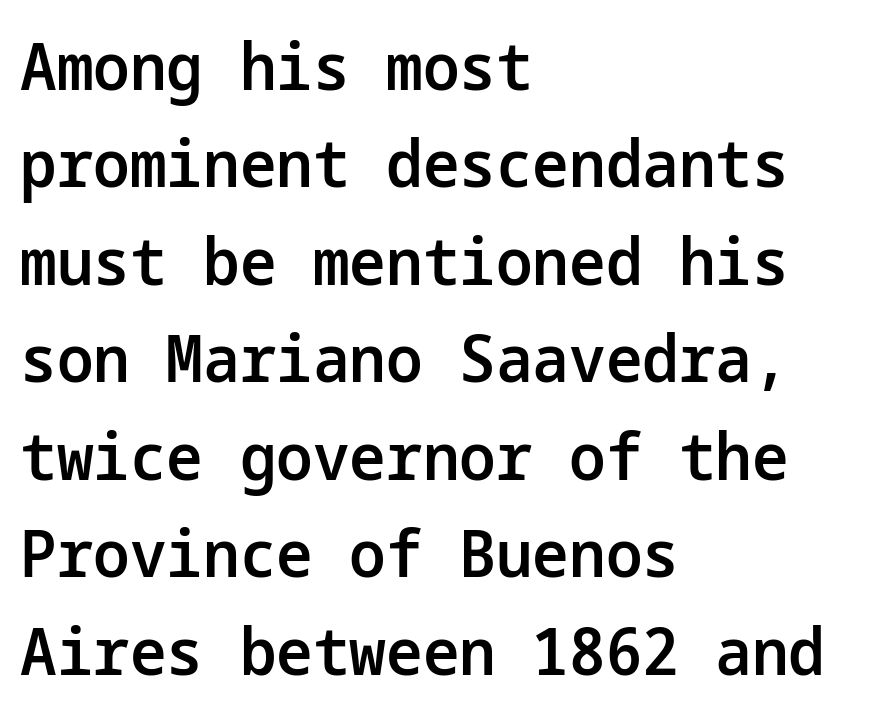
Summary of weight: moderately heavy, a semibold. Nobody touched the tracking dial on this one. The line-height multiplier appears to be the usual default. Any mark beneath the type? The region is blank. The rendering anchors every line to the left-hand side.
